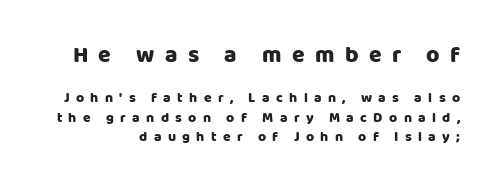
The image shows 23 px text type, upright; set normal line spacing (1.39x), unusually wide letter spacing (+0.45 em), not underlined; the first (top) block is 1.64x larger.
